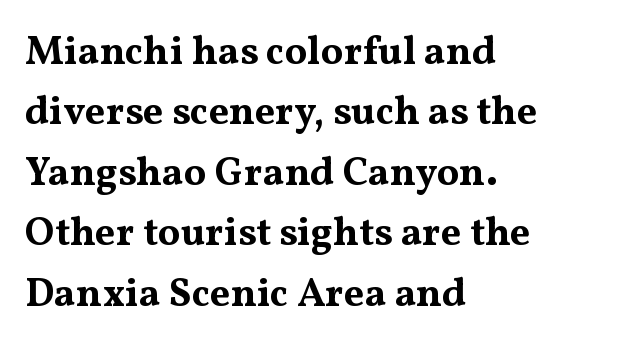
The image shows 40 px bold, wide serif type, upright; set left-aligned, normal line spacing (1.51x), normal letter spacing, not underlined; medium stroke contrast and a medium x-height.
